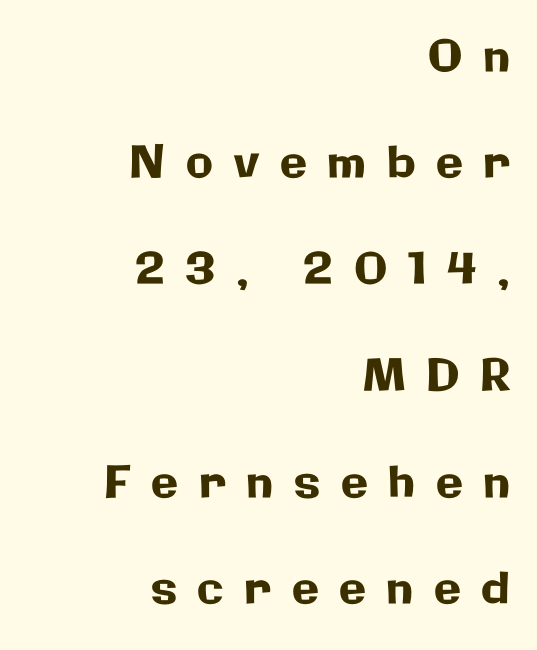
Q: Is the text italic (slanted)? A: No, it is upright.
Q: Is the typeface a serif or a sans-serif typeface? A: Sans-serif.
Q: Is the text underlined? A: No.
Q: How is the paragraph aligned? A: Right-aligned.
Q: Is the spacing between letters normal or unusually wide? A: Unusually wide.
Q: Is the spacing between lines tight, normal or loose? A: Loose.
Q: Width (condensed, normal, or wide)? A: Normal.
Q: Stroke contrast? A: Low.
Q: x-height? A: Medium.
Q: Monospaced? A: No.
